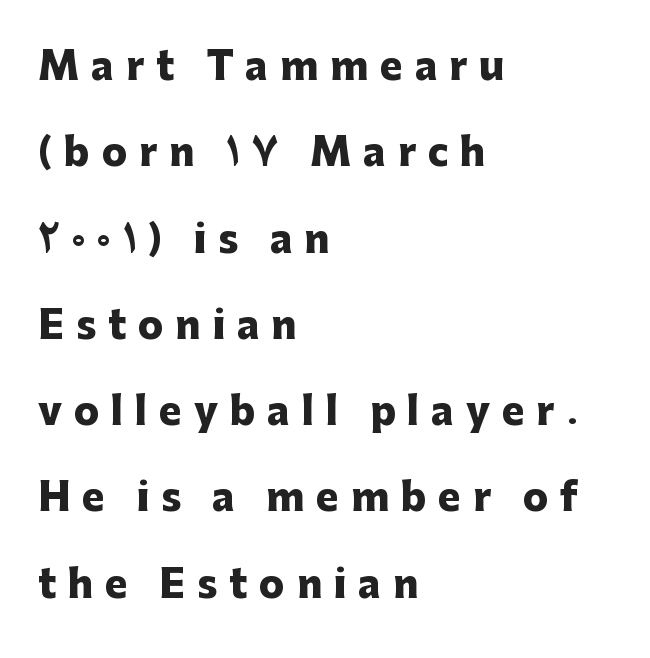
The image shows 38 px heavy sans-serif type, upright; set left-aligned, loose line spacing (2.27x), unusually wide letter spacing (+0.31 em), not underlined; low stroke contrast and a medium x-height.
